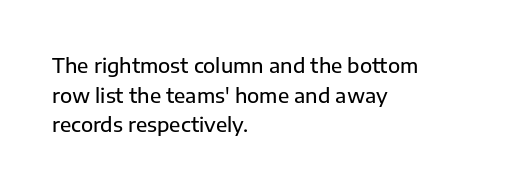
The words here are not underlined. Compared with typical paragraphs, the rows here are spaced about the same. Leftover space on each line is placed entirely after the last word. Students, note that the glyphs here touch the page at normal intervals. Italic: no, the glyphs are upright roman.
